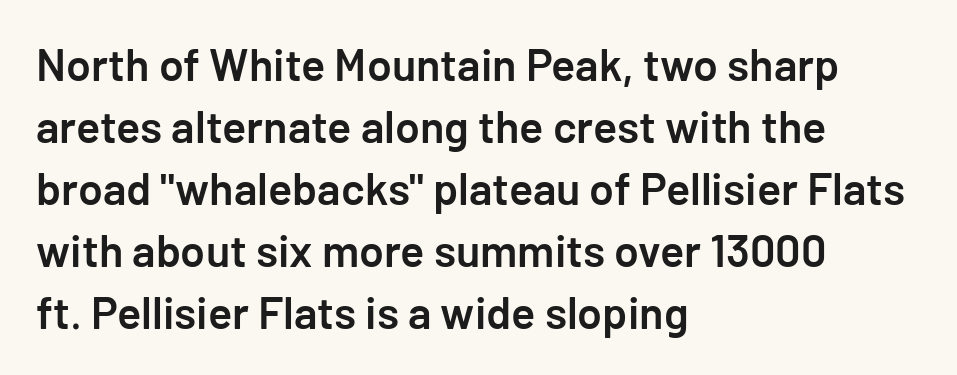
{"serif": "no", "italic": "no", "bold": "semi", "weight": "semibold", "width": "normal", "stroke_contrast": "low", "x_height": "medium", "underline": "no", "align": "left", "line_spacing": "normal", "line_spacing_ratio": 1.38, "letter_spacing": "normal", "letter_spacing_em": 0.0, "glyph_px": 45}
